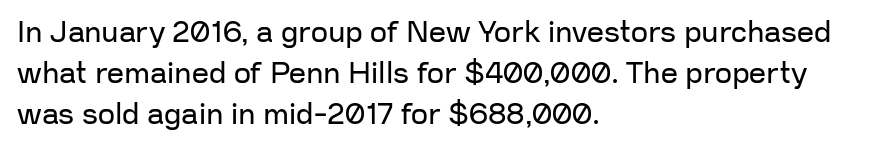
The block of text has a typical density, with ordinary space between rows. A quiet, ordinary-to-light weight characterises the typeface. Character widths vary here, with narrow letters taking less room than wide ones. The passage shown is not underscored anywhere. Italic: no, the glyphs are upright roman.
